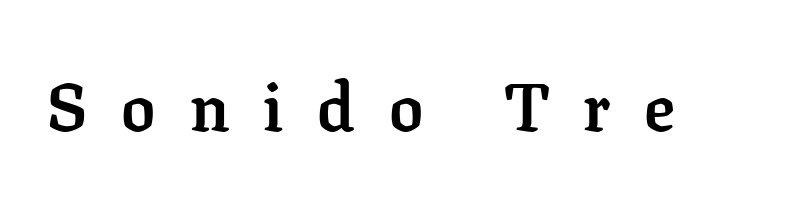
The image shows 68 px semibold serif type, upright; set unusually wide letter spacing (+0.5 em), not underlined; low stroke contrast and a medium x-height.
